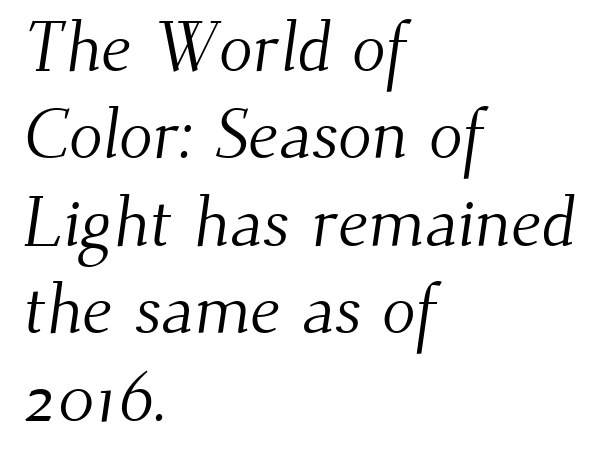
The image shows 70 px light serif type; set left-aligned, normal line spacing (1.25x), normal letter spacing, not underlined; medium stroke contrast and a small x-height.
